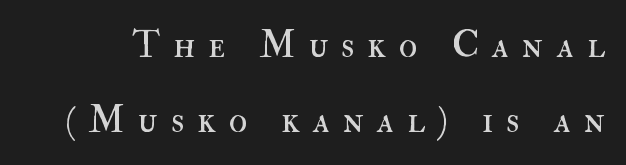
{"italic": "no", "bold": "no", "weight": "regular", "width": "normal", "stroke_contrast": "high", "x_height": "small", "monospaced": "no", "underline": "no", "line_spacing": "loose", "line_spacing_ratio": 1.97, "letter_spacing": "wide", "letter_spacing_em": 0.34, "glyph_px": 38}
